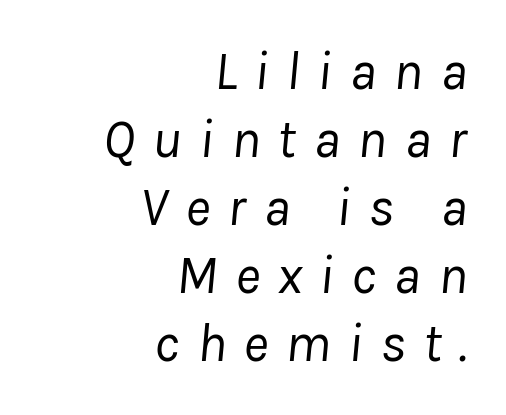
The image shows 54 px regular-weight type, italic (leaning right); set right-aligned, normal line spacing (1.26x), unusually wide letter spacing (+0.32 em), not underlined; low stroke contrast and a medium x-height.
